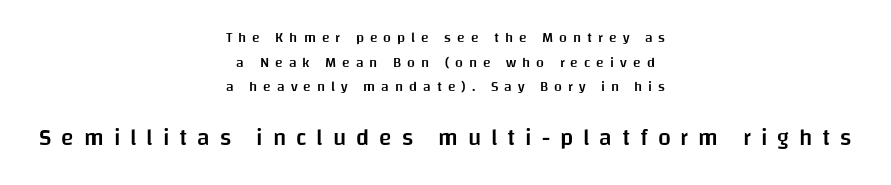
The passage shown begins with its smaller block and ends with its larger one. Stems and bowls a touch heavier than normal — semibold. You can tell it's not italic because the verticals are truly vertical. Reading down the block, each line starts at a different indent, mirrored at its end.
